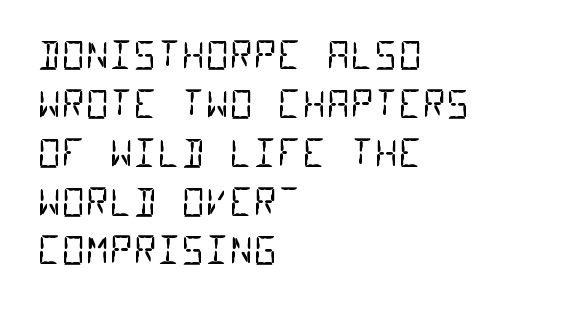
The image shows 37 px regular-weight, condensed sans-serif type, monospaced; set left-aligned, normal line spacing (1.32x), normal letter spacing, not underlined; low stroke contrast and a large x-height.
